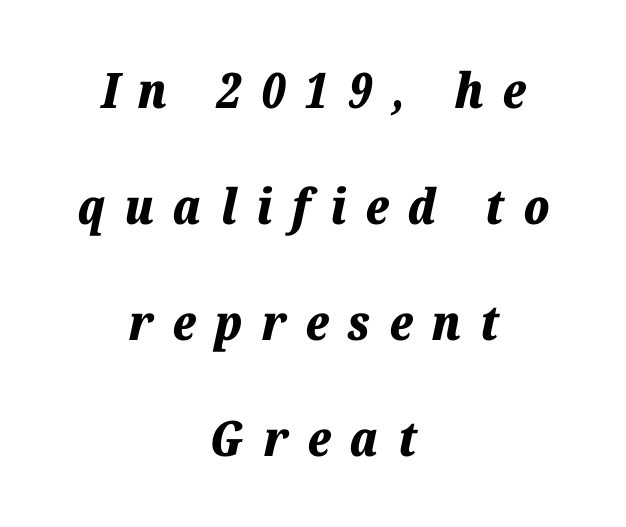
The rendering uses a large line-height, opening up the rows. The lettering tilts uniformly, giving the passage an italic look. The lines in this sample share a center point and differ in where they start and stop. A clean baseline with only descenders dipping below it.
